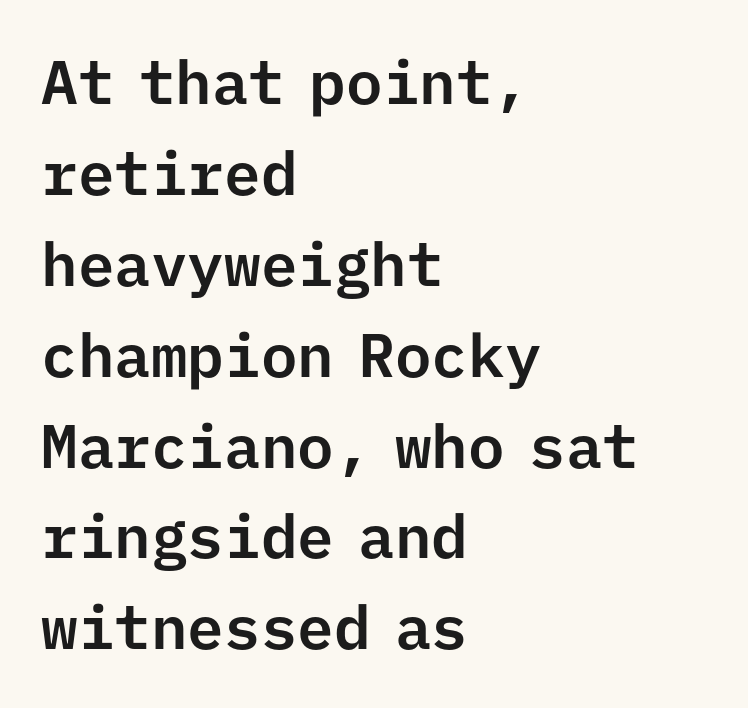
Q: Is the text italic (slanted)? A: No, it is upright.
Q: Is the typeface a serif or a sans-serif typeface? A: Sans-serif.
Q: Is the text underlined? A: No.
Q: How is the paragraph aligned? A: Left-aligned.
Q: Is the spacing between letters normal or unusually wide? A: Normal.
Q: Is the spacing between lines tight, normal or loose? A: Normal.
Q: Width (condensed, normal, or wide)? A: Normal.
Q: Stroke contrast? A: Low.
Q: x-height? A: Medium.
Q: Monospaced? A: Yes.
